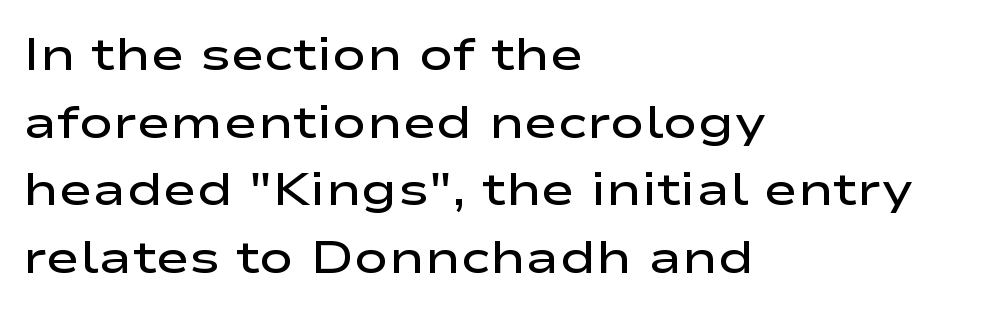
The image shows 46 px semibold, wide sans-serif type, upright; set left-aligned, normal line spacing (1.47x), normal letter spacing, not underlined; low stroke contrast and a medium x-height.
